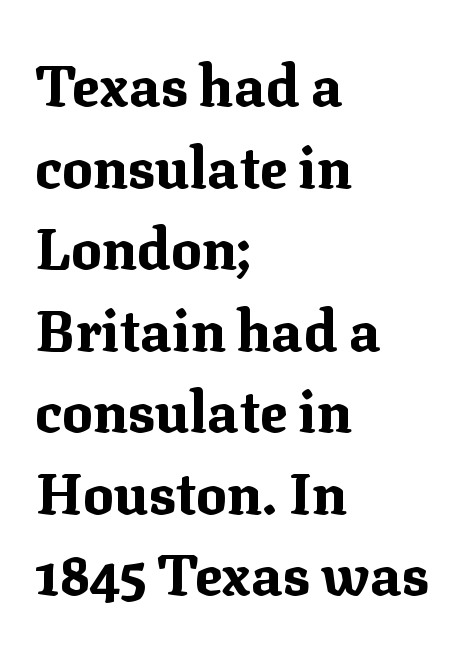
The image shows 57 px bold serif type, upright; set left-aligned, normal line spacing (1.43x), normal letter spacing, not underlined; medium stroke contrast and a medium x-height.
